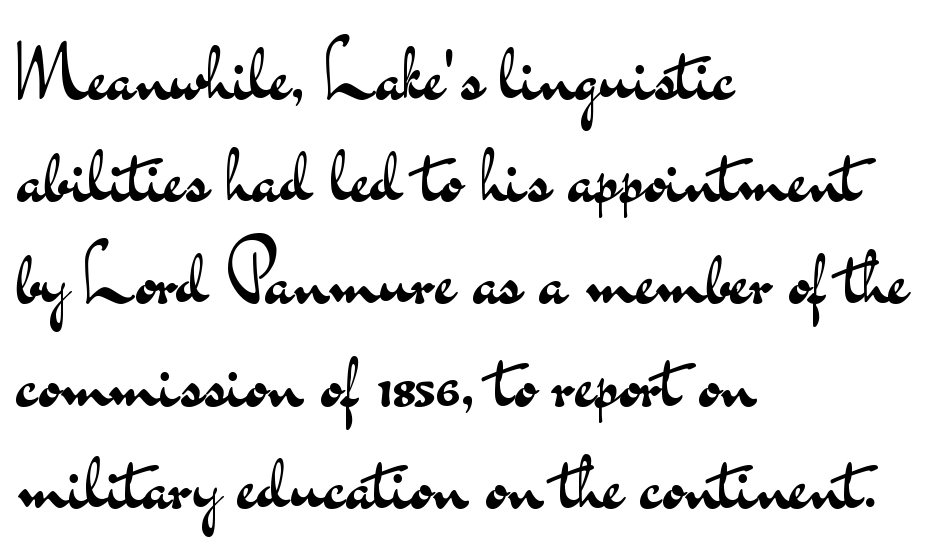
The image shows 78 px regular-weight, wide sans-serif type; set left-aligned, normal line spacing (1.31x), normal letter spacing, not underlined; medium stroke contrast and a small x-height.
